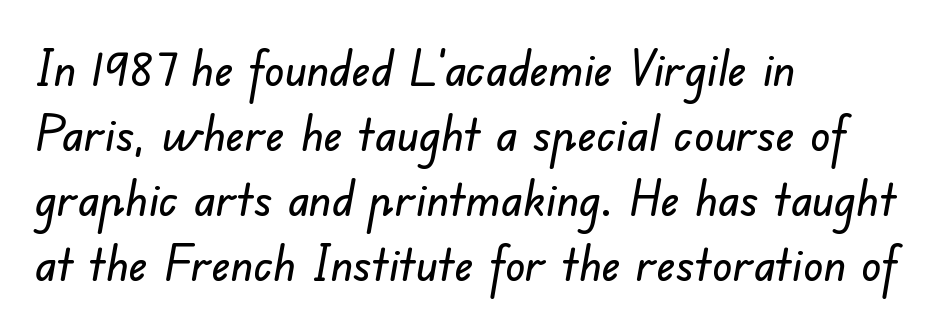
Q: Is the typeface a serif or a sans-serif typeface? A: Sans-serif.
Q: Is the text underlined? A: No.
Q: How is the paragraph aligned? A: Left-aligned.
Q: Is the spacing between letters normal or unusually wide? A: Normal.
Q: Is the spacing between lines tight, normal or loose? A: Normal.
Q: Width (condensed, normal, or wide)? A: Normal.
Q: Stroke contrast? A: Low.
Q: x-height? A: Small.
Q: Monospaced? A: No.
